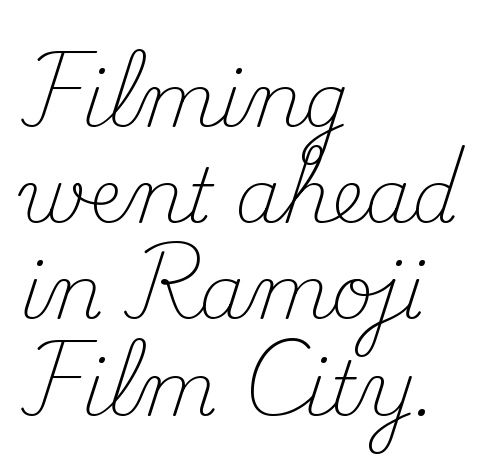
Typographically, this falls in the serif category. Characters follow at the spacing the type designer built in. Descenders are the only things crossing below the line.
